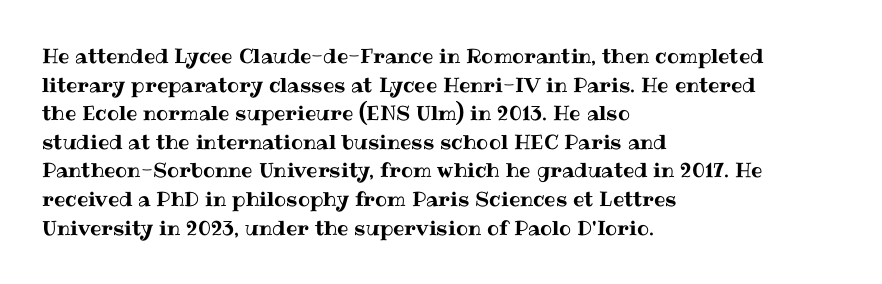
Every character sits straight up, as roman type does. The glyphs are unaccompanied by any horizontal stroke below them. Normally led — the rows are evenly, conventionally spaced. If you drew a ruler down the left edge, every line would touch it. The type is set solid horizontally, with unmodified tracking.
